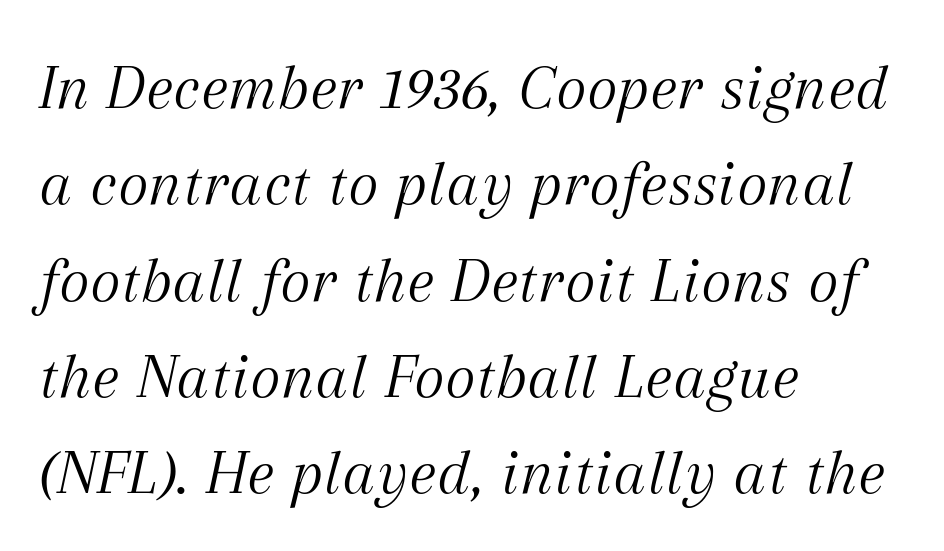
The typesetter chose a ragged-right arrangement here. Descenders hang freely into open space. Is this a heavy cut? Hardly; it is regular or lighter. Emphasis-style slanted type is in use. The type family on display is of the serif kind. A typesetter would call this zero additional tracking.
